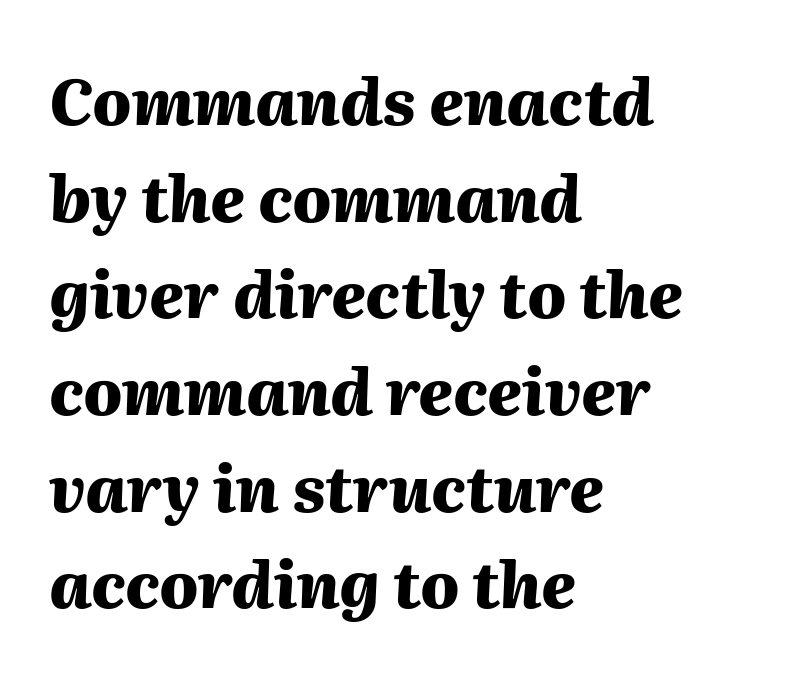
Q: Is the text bold? A: Yes.
Q: Is the text italic (slanted)? A: Yes, it leans right by about 2 degrees.
Q: Is the text underlined? A: No.
Q: How is the paragraph aligned? A: Left-aligned.
Q: Is the spacing between letters normal or unusually wide? A: Normal.
Q: Is the spacing between lines tight, normal or loose? A: Normal.
Q: Width (condensed, normal, or wide)? A: Normal.
Q: Stroke contrast? A: Medium.
Q: x-height? A: Medium.
Q: Monospaced? A: No.
